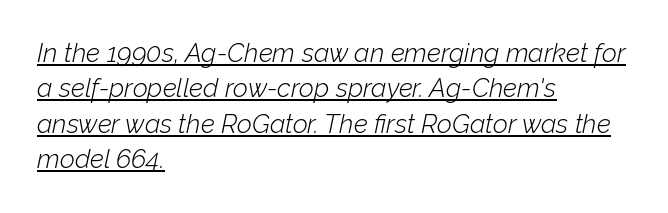
Beneath each row of characters lies a ruled line. Yep, that's italic — everything's leaning. Each stroke keeps to a modest, everyday thickness or less. All the whitespace from short lines collects on the right. Leading: standard. The passage shown has conventional tracking throughout.
